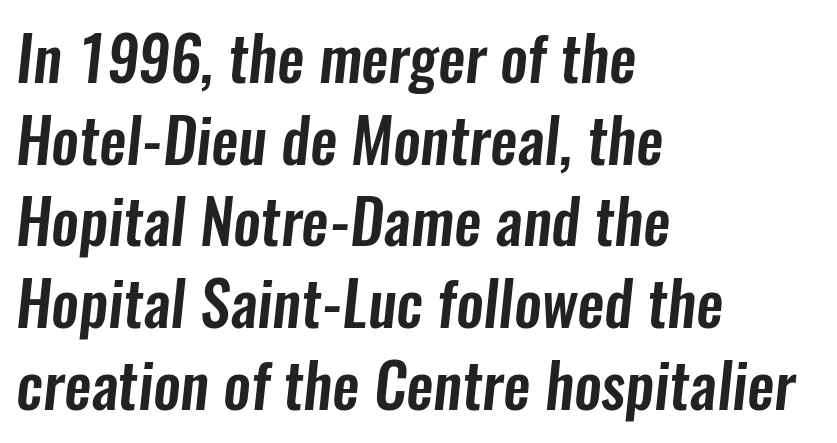
The rendering uses natural spacing where letterforms have individual widths. Check under the words: just untouched page. Left-aligned paragraph, ragged on the right. Stroke terminals: plain, sans-serif.
